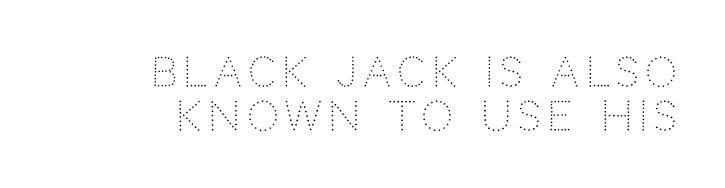
Q: Is the text bold? A: No.
Q: Is the text italic (slanted)? A: No, it is upright.
Q: Is the typeface a serif or a sans-serif typeface? A: Sans-serif.
Q: Is the text underlined? A: No.
Q: How is the paragraph aligned? A: Right-aligned.
Q: Is the spacing between lines tight, normal or loose? A: Tight.
Q: Width (condensed, normal, or wide)? A: Normal.
Q: Stroke contrast? A: Low.
Q: x-height? A: Large.
Q: Monospaced? A: No.
